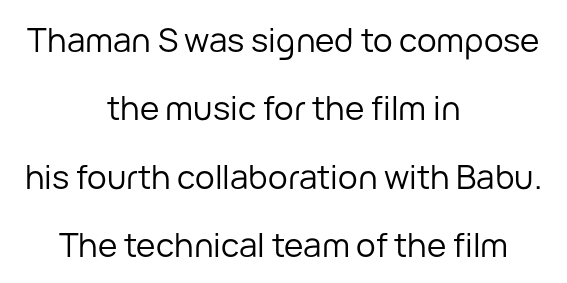
{"serif": "no", "italic": "no", "bold": "no", "weight": "regular", "width": "normal", "stroke_contrast": "low", "x_height": "medium", "monospaced": "no", "underline": "no", "align": "center", "line_spacing": "loose", "line_spacing_ratio": 2.07, "letter_spacing": "normal", "letter_spacing_em": 0.0, "glyph_px": 33}
